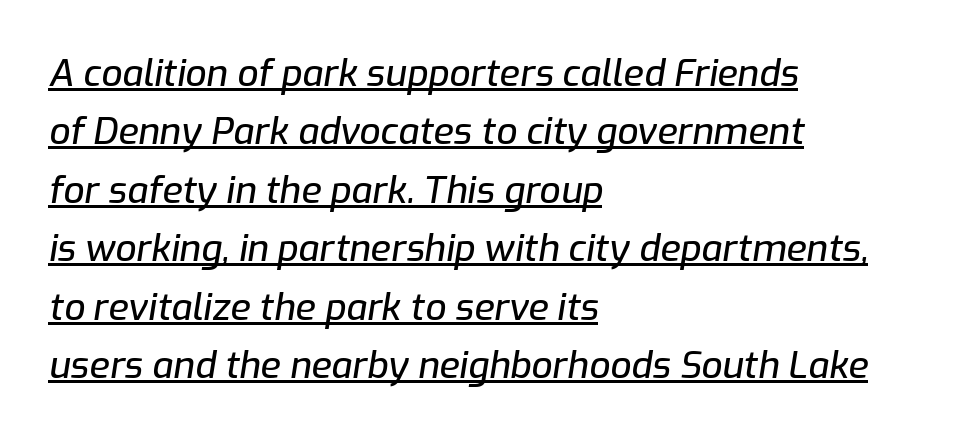
{"italic": "yes", "lean": "right", "slant_degrees": 9, "width": "normal", "stroke_contrast": "low", "x_height": "medium", "monospaced": "no", "underline": "yes", "align": "left", "line_spacing": "normal", "line_spacing_ratio": 1.58, "letter_spacing": "normal", "letter_spacing_em": 0.0, "glyph_px": 37}
